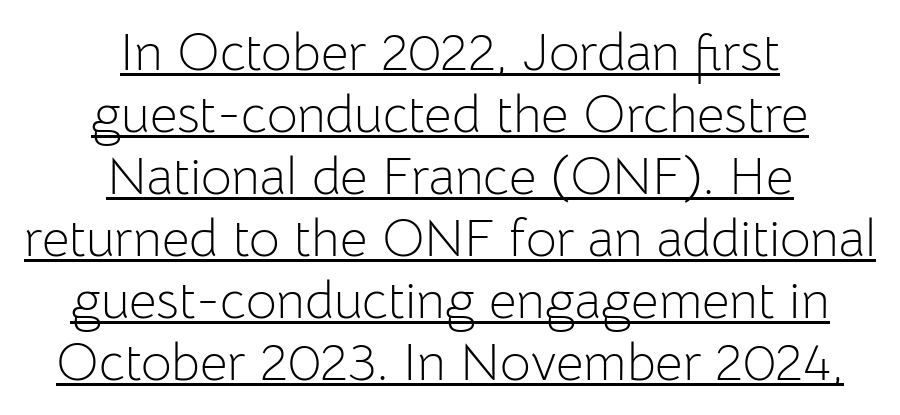
The image shows 53 px light sans-serif type, upright; set centered, line spacing 1.17x, normal letter spacing, underlined; low stroke contrast and a medium x-height.
